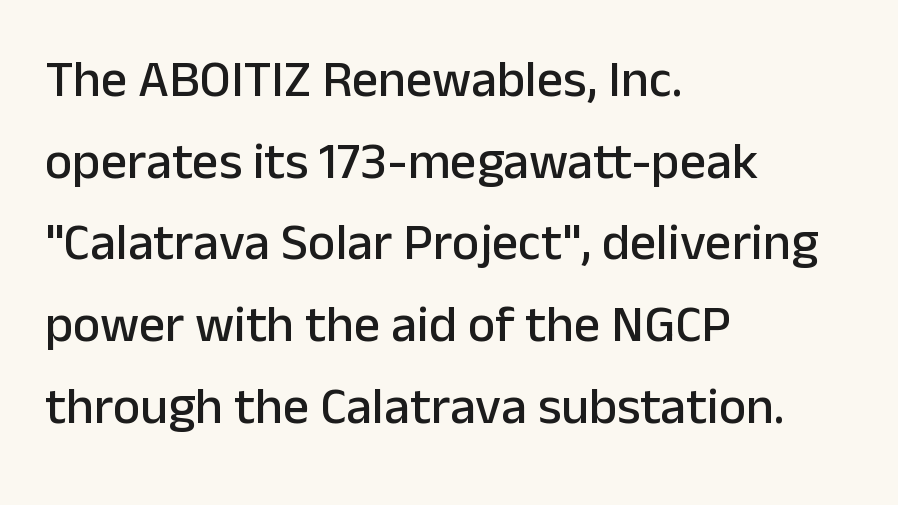
Letters rest on an invisible, unmarked baseline. Rows of type keep a routine distance in the vertical direction. A sans-serif font was chosen for this passage. Note the varied advance widths — an 'i' is clearly narrower than an 'm'. The gaps between neighbouring characters are ordinary and unremarkable. This rendering uses left alignment, leaving the right contour irregular.
